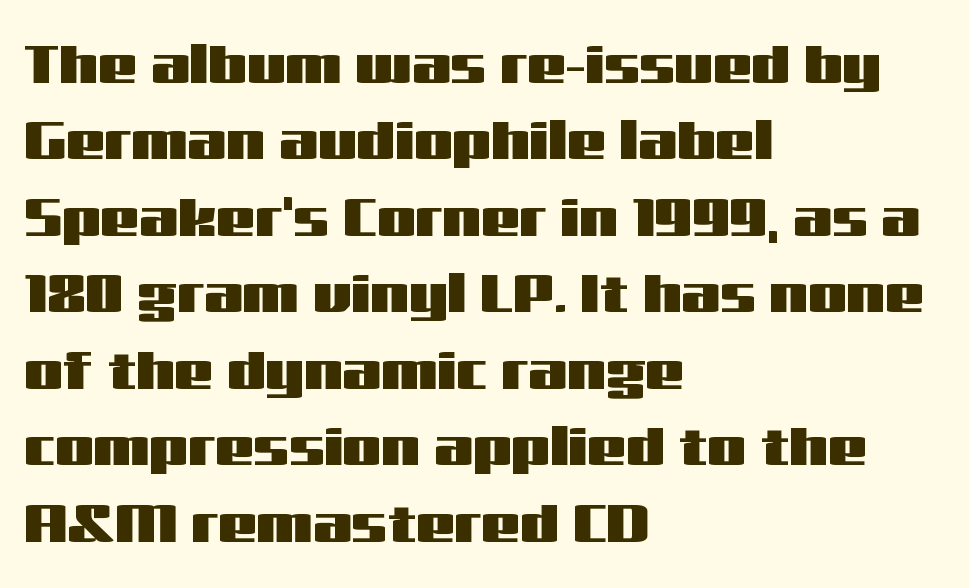
Q: Is the text italic (slanted)? A: No, it is upright.
Q: Is the typeface a serif or a sans-serif typeface? A: Sans-serif.
Q: Is the text underlined? A: No.
Q: How is the paragraph aligned? A: Left-aligned.
Q: Is the spacing between letters normal or unusually wide? A: Normal.
Q: Is the spacing between lines tight, normal or loose? A: Normal.
Q: Width (condensed, normal, or wide)? A: Wide.
Q: Stroke contrast? A: Medium.
Q: x-height? A: Medium.
Q: Monospaced? A: No.
